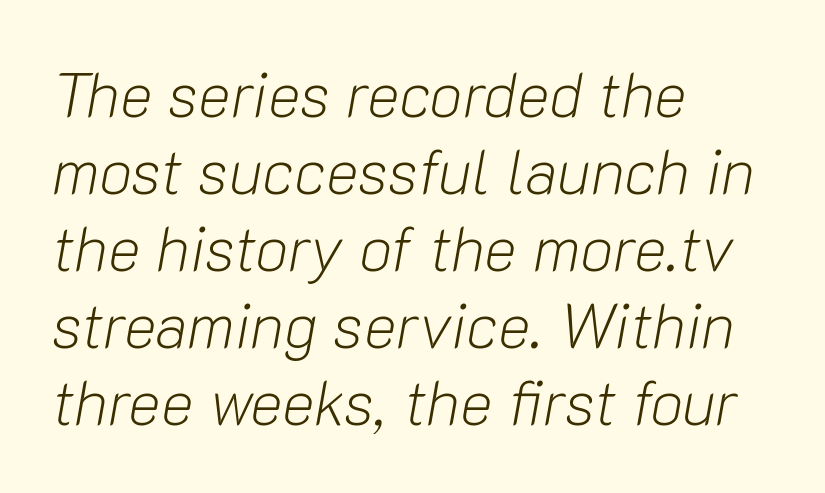
Q: Is the text bold? A: No.
Q: Is the text italic (slanted)? A: Yes, it leans right by about 10 degrees.
Q: Is the text underlined? A: No.
Q: How is the paragraph aligned? A: Left-aligned.
Q: Is the spacing between letters normal or unusually wide? A: Normal.
Q: Width (condensed, normal, or wide)? A: Normal.
Q: Stroke contrast? A: Low.
Q: x-height? A: Medium.
Q: Monospaced? A: No.
